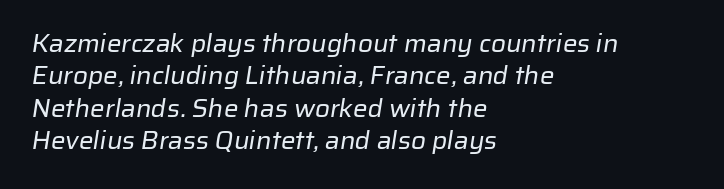
The image shows 26 px text type; set left-aligned, normal line spacing (1.25x), normal letter spacing, not underlined.
